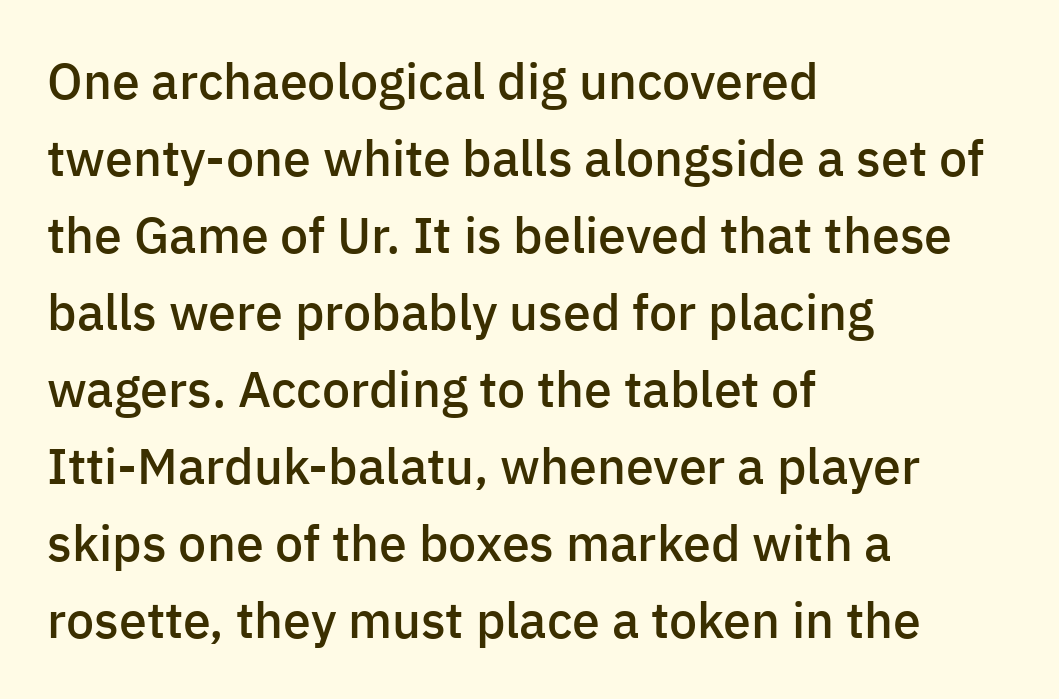
{"serif": "no", "italic": "no", "bold": "semi", "weight": "semibold", "width": "normal", "stroke_contrast": "low", "x_height": "medium", "monospaced": "no", "underline": "no", "align": "left", "line_spacing": "normal", "line_spacing_ratio": 1.54, "letter_spacing": "normal", "letter_spacing_em": 0.0, "glyph_px": 50}
